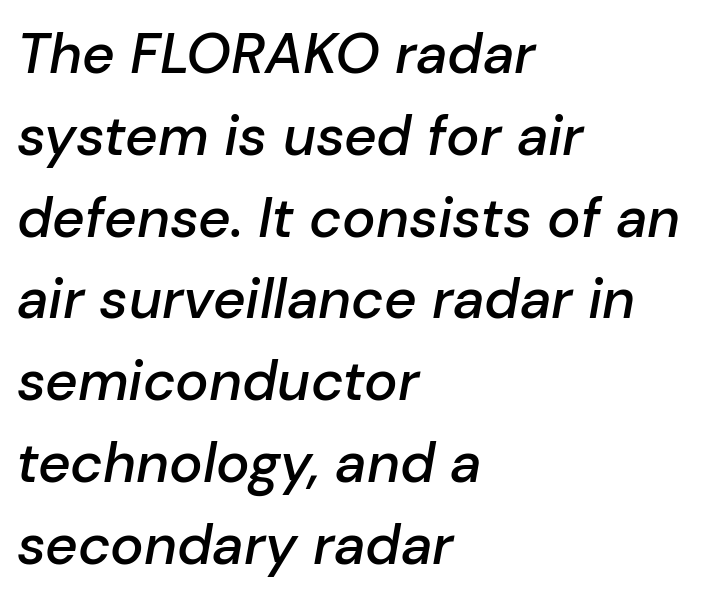
Q: Is the text bold? A: Semi-bold.
Q: Is the text italic (slanted)? A: Yes, it leans right by about 10 degrees.
Q: Is the text underlined? A: No.
Q: How is the paragraph aligned? A: Left-aligned.
Q: Is the spacing between letters normal or unusually wide? A: Normal.
Q: Is the spacing between lines tight, normal or loose? A: Normal.
Q: Width (condensed, normal, or wide)? A: Normal.
Q: Stroke contrast? A: Low.
Q: x-height? A: Medium.
Q: Monospaced? A: No.
